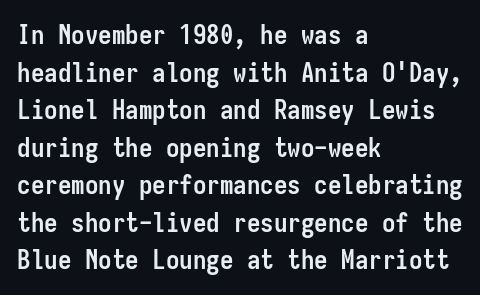
{"italic": "no", "bold": "yes", "underline": "no", "align": "left", "line_spacing": "normal", "line_spacing_ratio": 1.39, "letter_spacing": "normal", "letter_spacing_em": 0.0, "glyph_px": 27}
